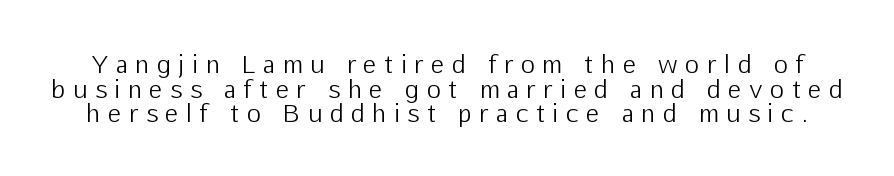
{"italic": "no", "bold": "no", "underline": "no", "line_spacing": "tight", "line_spacing_ratio": 1.03, "letter_spacing": "wide", "letter_spacing_em": 0.34, "glyph_px": 24}
